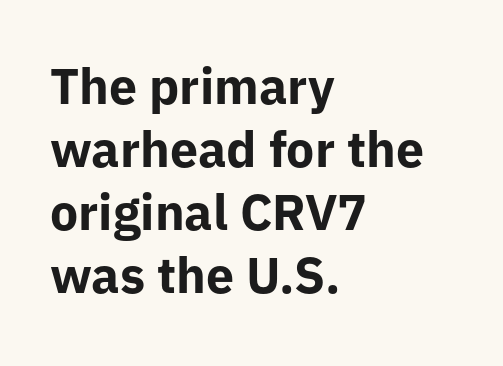
The image shows 50 px bold sans-serif type, upright; set left-aligned, normal line spacing (1.26x), normal letter spacing, not underlined; low stroke contrast and a medium x-height.
